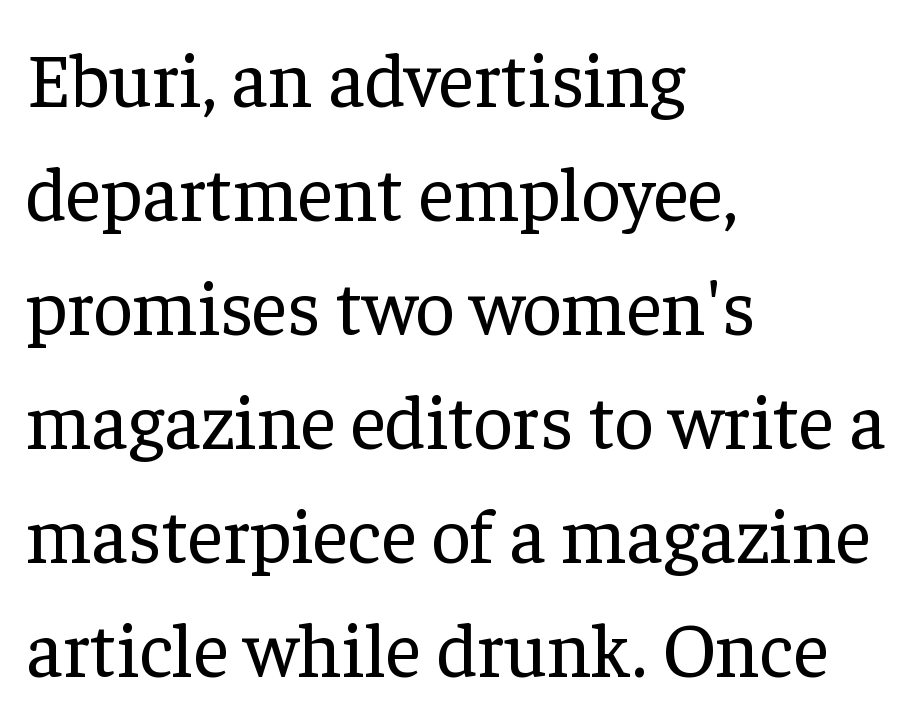
Q: Is the text bold? A: No.
Q: Is the text italic (slanted)? A: No, it is upright.
Q: Is the typeface a serif or a sans-serif typeface? A: Serif.
Q: Is the text underlined? A: No.
Q: How is the paragraph aligned? A: Left-aligned.
Q: Is the spacing between letters normal or unusually wide? A: Normal.
Q: Is the spacing between lines tight, normal or loose? A: Normal.
Q: Width (condensed, normal, or wide)? A: Normal.
Q: Stroke contrast? A: Low.
Q: x-height? A: Medium.
Q: Monospaced? A: No.
